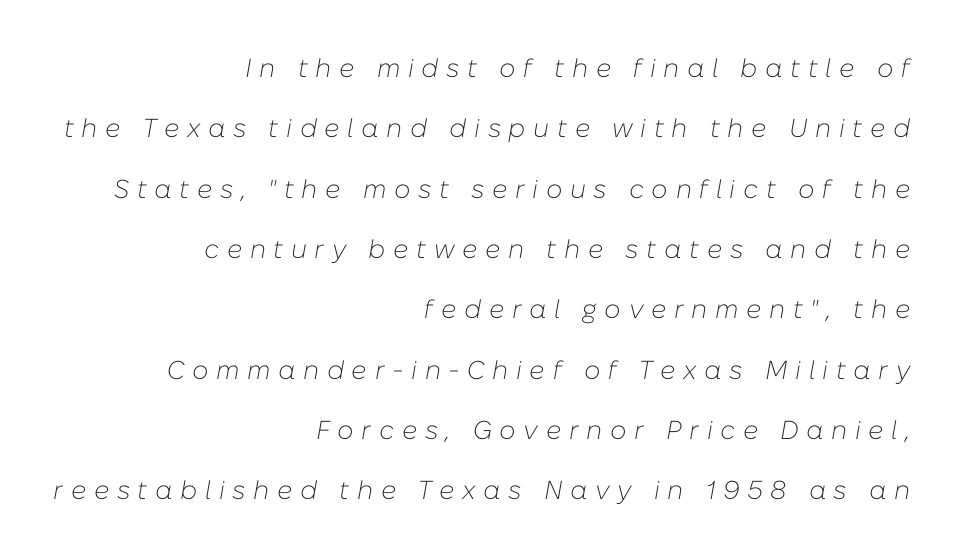
Q: Is the text bold? A: No.
Q: Is the text italic (slanted)? A: Yes, it leans right by about 10 degrees.
Q: Is the text underlined? A: No.
Q: How is the paragraph aligned? A: Right-aligned.
Q: Is the spacing between letters normal or unusually wide? A: Unusually wide.
Q: Is the spacing between lines tight, normal or loose? A: Loose.
